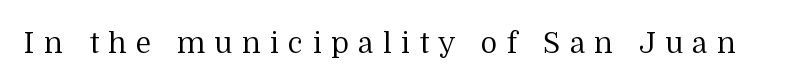
Q: Is the text bold? A: No.
Q: Is the text italic (slanted)? A: No, it is upright.
Q: Is the typeface a serif or a sans-serif typeface? A: Serif.
Q: Is the text underlined? A: No.
Q: Is the spacing between letters normal or unusually wide? A: Unusually wide.
Q: Width (condensed, normal, or wide)? A: Normal.
Q: Stroke contrast? A: Medium.
Q: x-height? A: Medium.
Q: Monospaced? A: No.
